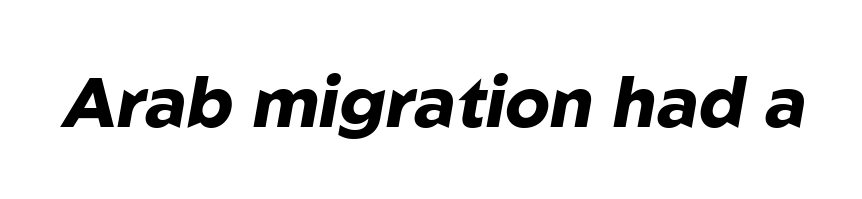
{"italic": "yes", "lean": "right", "slant_degrees": 10, "bold": "yes", "weight": "heavy", "width": "normal", "stroke_contrast": "low", "x_height": "medium", "monospaced": "no", "underline": "no", "letter_spacing": "normal", "letter_spacing_em": 0.0, "glyph_px": 70}
